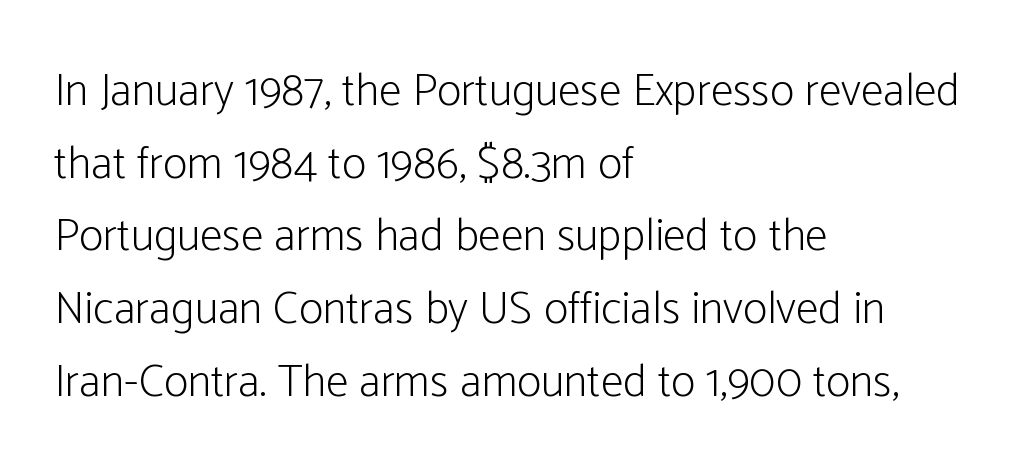
Q: Is the text bold? A: No.
Q: Is the text italic (slanted)? A: No, it is upright.
Q: Is the typeface a serif or a sans-serif typeface? A: Sans-serif.
Q: Is the text underlined? A: No.
Q: How is the paragraph aligned? A: Left-aligned.
Q: Is the spacing between letters normal or unusually wide? A: Normal.
Q: Is the spacing between lines tight, normal or loose? A: Normal.
Q: Width (condensed, normal, or wide)? A: Condensed.
Q: Stroke contrast? A: Low.
Q: x-height? A: Medium.
Q: Monospaced? A: No.
